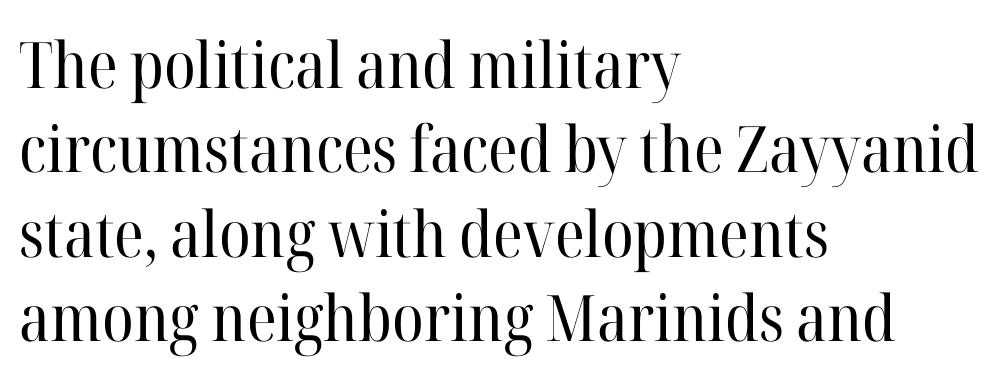
The image shows 64 px regular-weight serif type, upright; set left-aligned, normal line spacing (1.32x), normal letter spacing, not underlined; high stroke contrast and a medium x-height.
